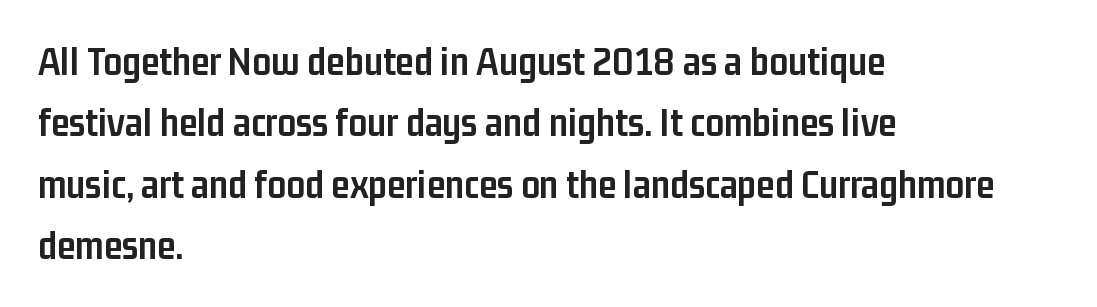
{"serif": "no", "italic": "no", "bold": "yes", "weight": "semibold", "width": "condensed", "stroke_contrast": "low", "x_height": "medium", "monospaced": "no", "underline": "no", "align": "left", "line_spacing": "normal", "line_spacing_ratio": 1.5, "letter_spacing": "normal", "letter_spacing_em": 0.0, "glyph_px": 41}
